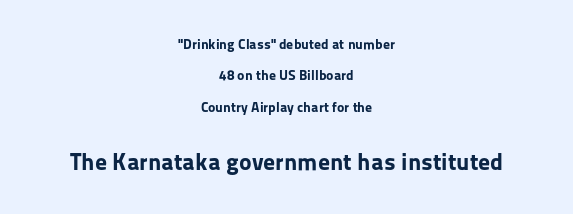
Small over large — that's the arrangement of the two blocks here. The rendering uses a bold face; every stroke is thick and dark. The zone under the glyphs is completely vacant. Each word holds together tightly as a unit, with standard inter-letter gaps.
